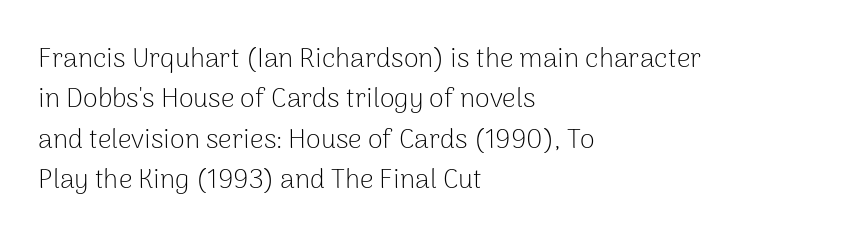
Q: Is the text bold? A: No.
Q: Is the text italic (slanted)? A: No, it is upright.
Q: Is the text underlined? A: No.
Q: How is the paragraph aligned? A: Left-aligned.
Q: Is the spacing between letters normal or unusually wide? A: Normal.
Q: Is the spacing between lines tight, normal or loose? A: Normal.
